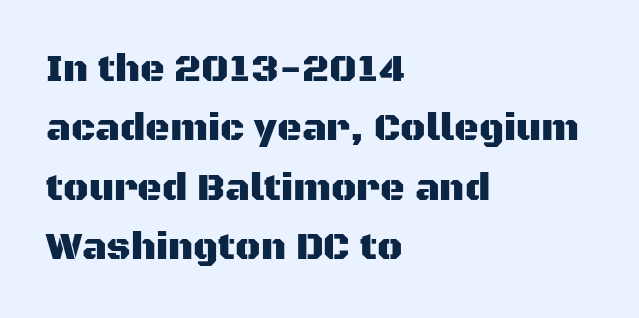
These lines are set flush left with a ragged right edge. Compared with typical paragraphs, the rows here are spaced about the same. Caption: standard tracking, unaltered. You can tell it's not italic because the verticals are truly vertical.
